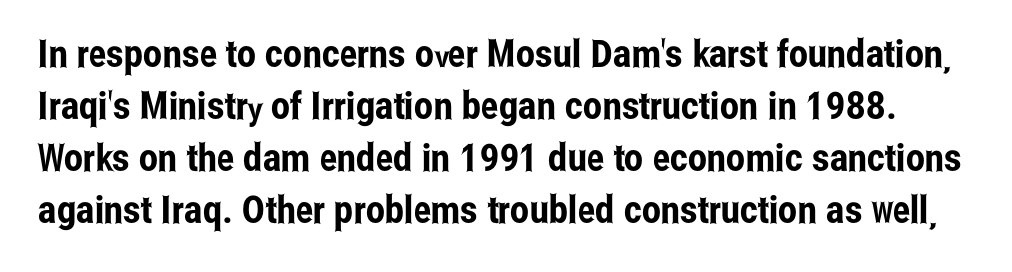
Is there much room between lines? A standard amount, neither cramped nor airy. Each letter's strokes conclude bluntly, with no projecting serifs. Spacing between characters is what you'd get straight out of the box. These lines are rendered in a variable-pitch font. It's the straight-up-and-down kind of type. The foot of each line stays bare and open.
